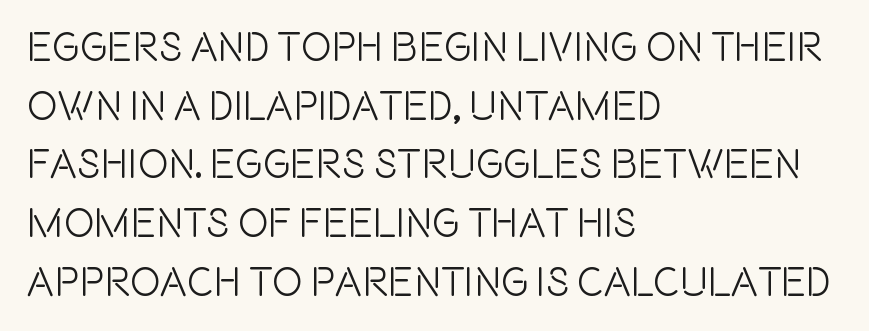
{"serif": "no", "italic": "no", "width": "condensed", "x_height": "large", "monospaced": "no", "underline": "no", "align": "left", "line_spacing": "normal", "line_spacing_ratio": 1.43, "letter_spacing": "normal", "letter_spacing_em": 0.0, "glyph_px": 41}
